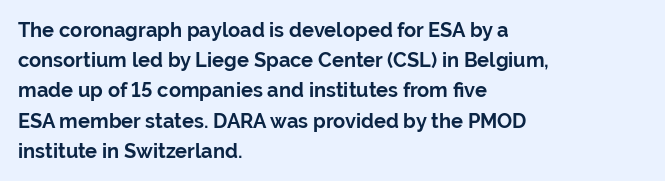
The image shows 20 px bold type, upright; set left-aligned, normal line spacing (1.51x), normal letter spacing, not underlined.
